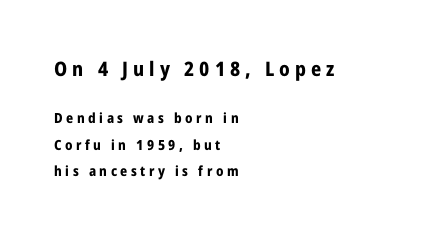
{"italic": "no", "bold": "yes", "underline": "no", "align": "left", "line_spacing": "loose", "line_spacing_ratio": 1.9, "letter_spacing": "wide", "letter_spacing_em": 0.25, "larger_block": "first", "size_ratio": 1.43, "glyph_px": 20}
